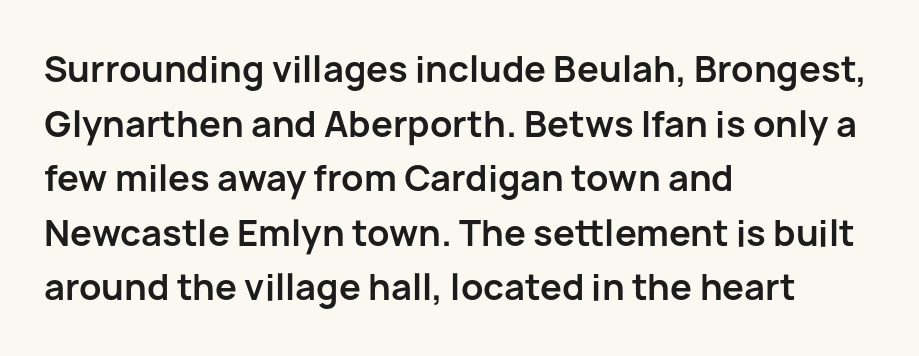
Q: Is the text bold? A: Yes.
Q: Is the text italic (slanted)? A: No, it is upright.
Q: Is the typeface a serif or a sans-serif typeface? A: Sans-serif.
Q: Is the text underlined? A: No.
Q: How is the paragraph aligned? A: Left-aligned.
Q: Is the spacing between letters normal or unusually wide? A: Normal.
Q: Is the spacing between lines tight, normal or loose? A: Normal.
Q: Width (condensed, normal, or wide)? A: Normal.
Q: Stroke contrast? A: Low.
Q: x-height? A: Medium.
Q: Monospaced? A: No.
